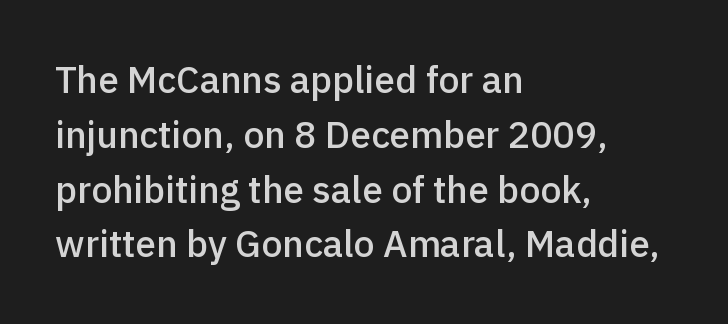
The image shows 37 px semibold sans-serif type, upright; set left-aligned, normal line spacing (1.48x), normal letter spacing, not underlined; a medium x-height.
